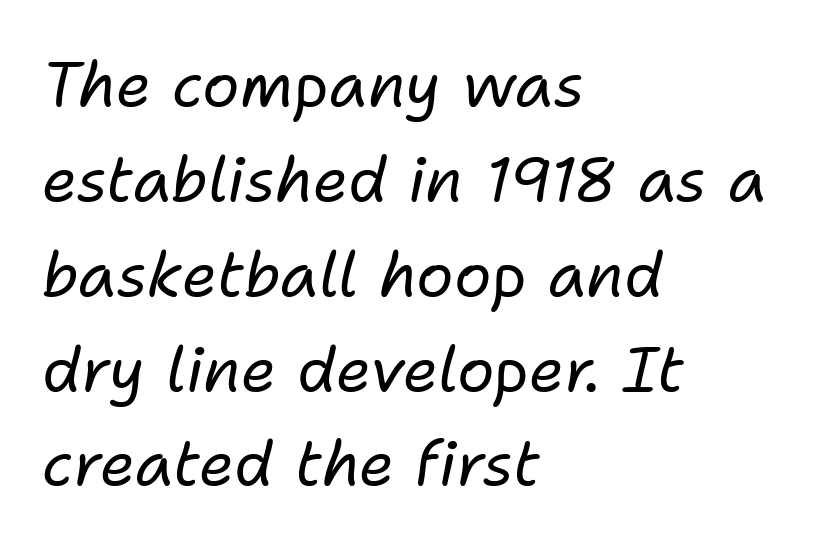
{"italic": "yes", "lean": "right", "slant_degrees": 11, "bold": "no", "weight": "regular", "width": "normal", "stroke_contrast": "low", "x_height": "medium", "monospaced": "no", "underline": "no", "align": "left", "line_spacing": "normal", "line_spacing_ratio": 1.53, "letter_spacing": "normal", "letter_spacing_em": 0.0, "glyph_px": 62}
